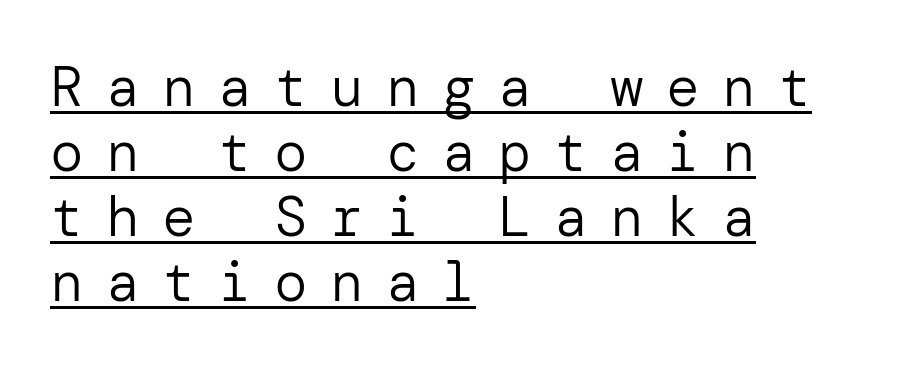
Q: Is the text bold? A: No.
Q: Is the text italic (slanted)? A: No, it is upright.
Q: Is the typeface a serif or a sans-serif typeface? A: Sans-serif.
Q: Is the text underlined? A: Yes.
Q: How is the paragraph aligned? A: Left-aligned.
Q: Is the spacing between letters normal or unusually wide? A: Unusually wide.
Q: Width (condensed, normal, or wide)? A: Normal.
Q: Stroke contrast? A: Low.
Q: x-height? A: Medium.
